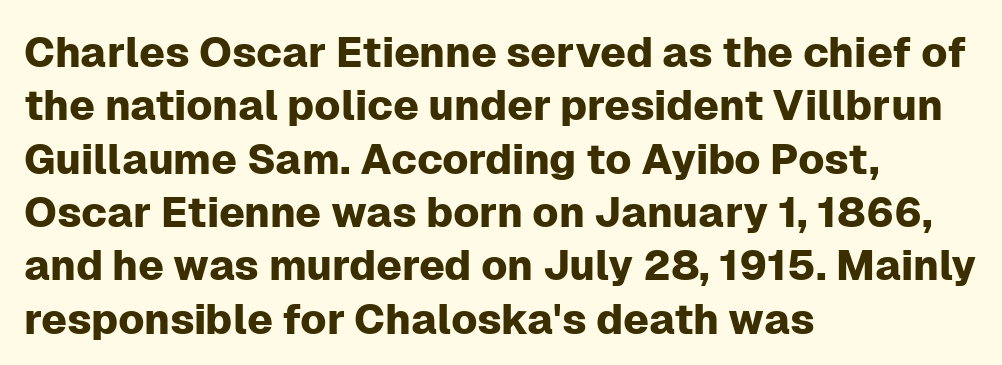
{"serif": "no", "italic": "no", "width": "normal", "stroke_contrast": "low", "x_height": "medium", "monospaced": "no", "underline": "no", "align": "left", "line_spacing": "normal", "line_spacing_ratio": 1.27, "letter_spacing": "normal", "letter_spacing_em": 0.0, "glyph_px": 42}
